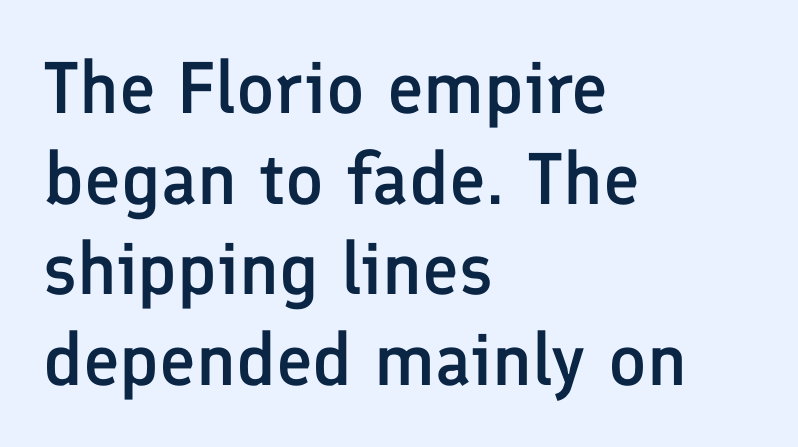
Q: Is the text bold? A: Semi-bold.
Q: Is the text italic (slanted)? A: No, it is upright.
Q: Is the typeface a serif or a sans-serif typeface? A: Sans-serif.
Q: Is the text underlined? A: No.
Q: How is the paragraph aligned? A: Left-aligned.
Q: Is the spacing between letters normal or unusually wide? A: Normal.
Q: Width (condensed, normal, or wide)? A: Normal.
Q: Stroke contrast? A: Low.
Q: x-height? A: Medium.
Q: Monospaced? A: No.
